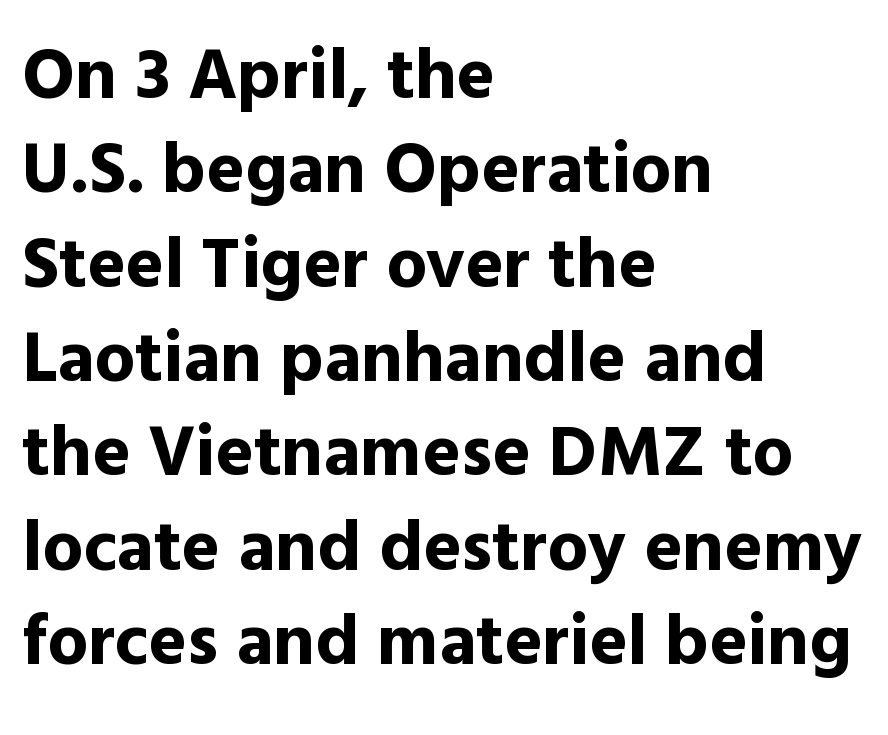
{"serif": "no", "italic": "no", "bold": "yes", "weight": "bold", "width": "normal", "x_height": "medium", "monospaced": "no", "underline": "no", "align": "left", "line_spacing": "normal", "line_spacing_ratio": 1.31, "letter_spacing": "normal", "letter_spacing_em": 0.0, "glyph_px": 72}
